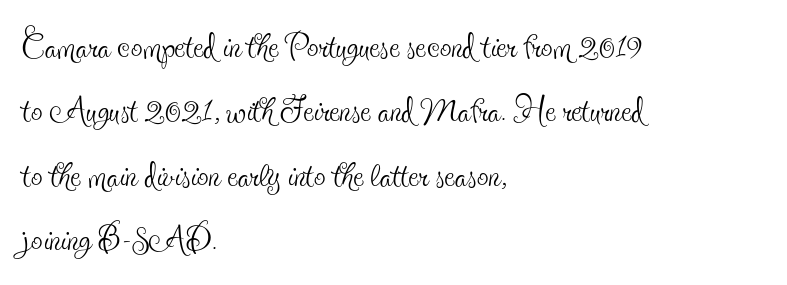
{"serif": "yes", "bold": "no", "weight": "thin", "width": "condensed", "x_height": "small", "monospaced": "no", "underline": "no", "align": "left", "line_spacing": "normal", "line_spacing_ratio": 1.4, "letter_spacing": "normal", "letter_spacing_em": 0.0, "glyph_px": 46}
